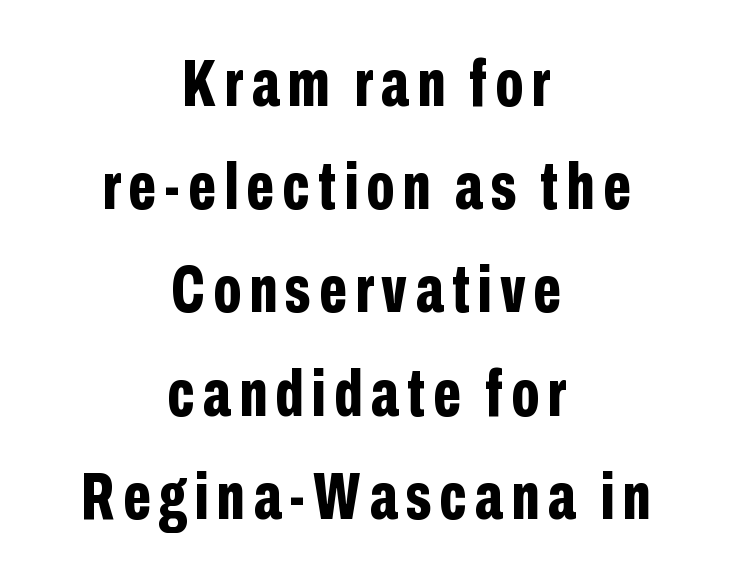
Type style note: lacks serifs. Quick note: not italic, upright. The typesetter chose a symmetrical, centered arrangement here. A typesetter would call this leading conventional body-copy spacing.
